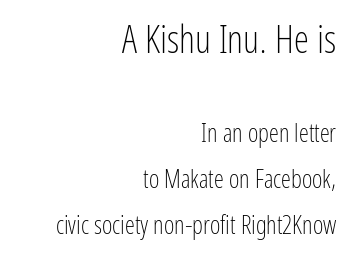
Q: Is the text bold? A: No.
Q: Is the text italic (slanted)? A: No, it is upright.
Q: Is the typeface a serif or a sans-serif typeface? A: Sans-serif.
Q: Is the text underlined? A: No.
Q: How is the paragraph aligned? A: Right-aligned.
Q: Is the spacing between letters normal or unusually wide? A: Normal.
Q: Which block of text is set in a larger size, the first (top) or the second (bottom)? A: The first (top) one.
Q: Width (condensed, normal, or wide)? A: Condensed.
Q: Stroke contrast? A: Low.
Q: x-height? A: Medium.
Q: Monospaced? A: No.
